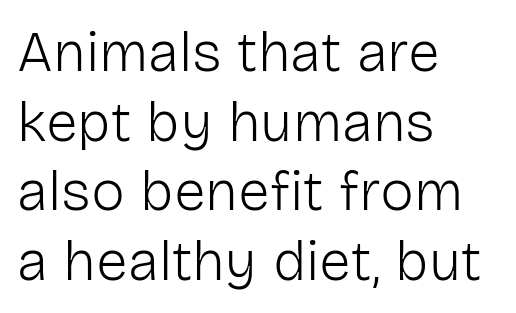
{"serif": "no", "italic": "no", "bold": "no", "weight": "light", "width": "normal", "stroke_contrast": "low", "x_height": "medium", "monospaced": "no", "underline": "no", "align": "left", "line_spacing_ratio": 1.22, "letter_spacing": "normal", "letter_spacing_em": 0.0, "glyph_px": 57}
